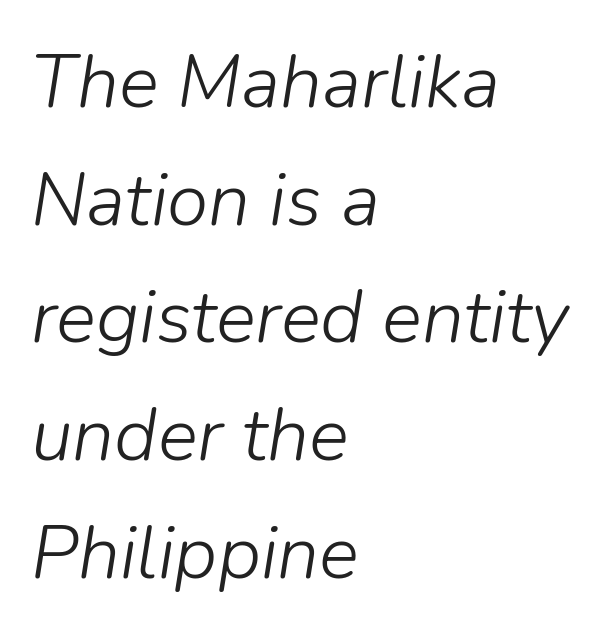
The image shows 75 px light type, italic (leaning right); set left-aligned, normal line spacing (1.57x), normal letter spacing, not underlined; low stroke contrast and a medium x-height.
